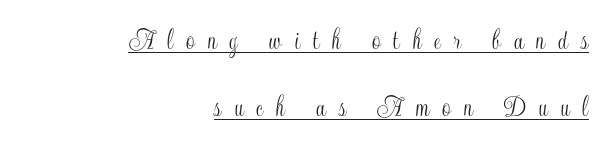
The image shows 30 px condensed type; set right-aligned, loose line spacing (2.25x), unusually wide letter spacing (+0.43 em), underlined; a small x-height.
